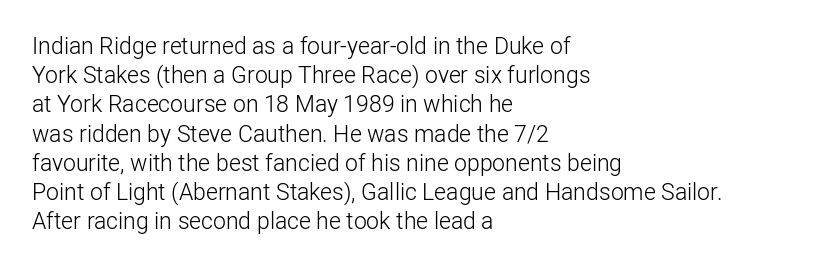
Nothing unusual about the tracking: characters are spaced as the font intends. Caption: multi-line text, flush left, ragged right. How would I describe the line gaps? Plain and ordinary. Unbolded letterforms with no extra heft.
